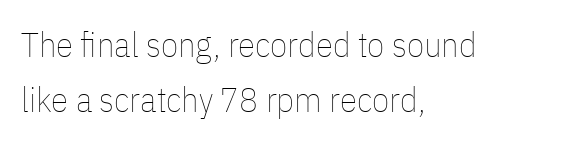
{"italic": "no", "bold": "no", "weight": "thin", "width": "condensed", "stroke_contrast": "low", "x_height": "medium", "monospaced": "no", "underline": "no", "align": "left", "line_spacing": "normal", "line_spacing_ratio": 1.57, "letter_spacing": "normal", "letter_spacing_em": 0.0, "glyph_px": 35}
